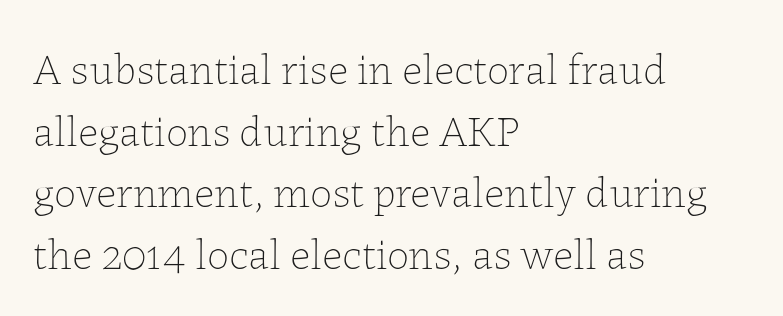
{"italic": "no", "bold": "no", "weight": "thin", "width": "normal", "stroke_contrast": "low", "x_height": "medium", "monospaced": "no", "underline": "no", "align": "left", "line_spacing": "normal", "line_spacing_ratio": 1.4, "letter_spacing": "normal", "letter_spacing_em": 0.0, "glyph_px": 44}
